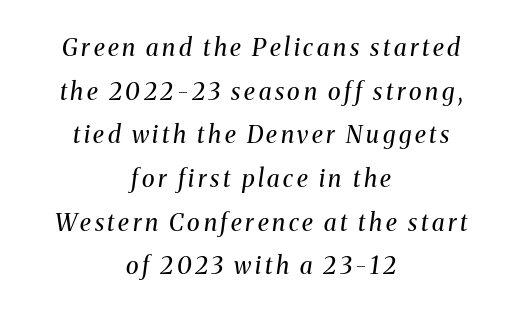
The image shows 24 px text type, italic (leaning right); set centered, line spacing 1.82x, not underlined.
